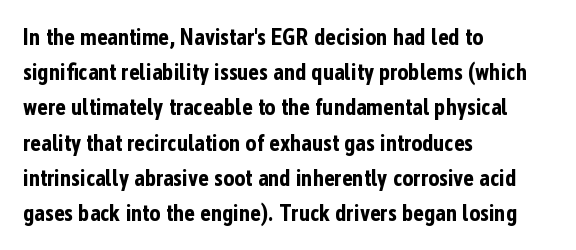
{"italic": "no", "bold": "yes", "underline": "no", "align": "left", "line_spacing": "normal", "line_spacing_ratio": 1.53, "letter_spacing": "normal", "letter_spacing_em": 0.0, "glyph_px": 23}
